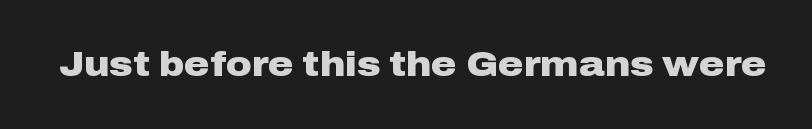
Q: Is the text bold? A: Yes.
Q: Is the text italic (slanted)? A: No, it is upright.
Q: Is the typeface a serif or a sans-serif typeface? A: Sans-serif.
Q: Is the text underlined? A: No.
Q: Is the spacing between letters normal or unusually wide? A: Normal.
Q: Width (condensed, normal, or wide)? A: Wide.
Q: Stroke contrast? A: Low.
Q: x-height? A: Medium.
Q: Monospaced? A: No.
